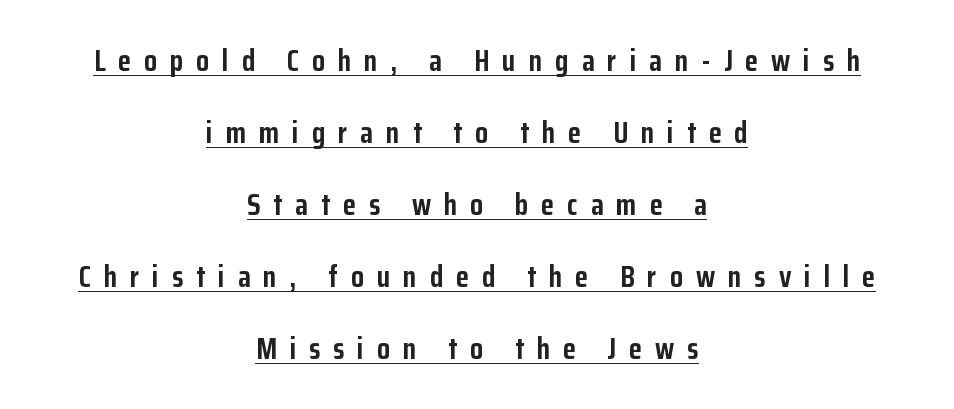
Letterform terminals end flat and unadorned throughout the passage. The rag falls on both sides of this text block equally. You could not count columns in this text — the font is proportionally spaced. Quick note: interline space is abundant. The line texture is sparse and dotted thanks to wide tracking.
